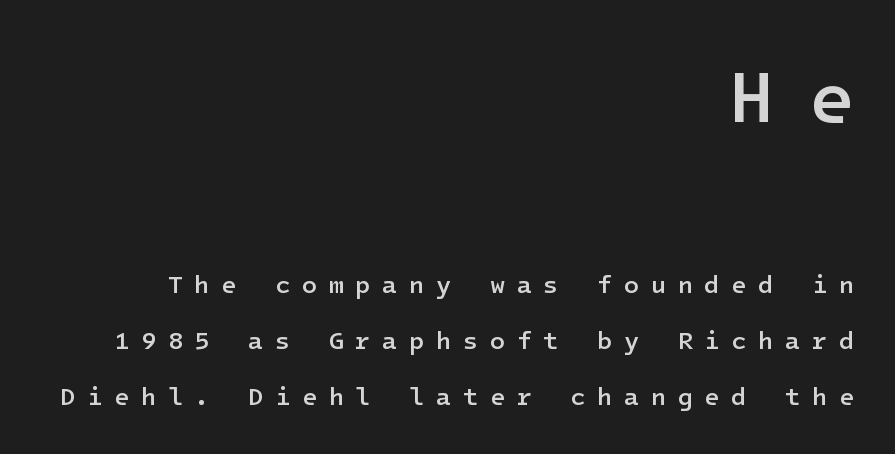
The image shows 74 px semibold sans-serif type, upright; set right-aligned, loose line spacing (2.23x), unusually wide letter spacing (+0.46 em), not underlined; the first (top) block is 2.96x larger; low stroke contrast and a medium x-height.
